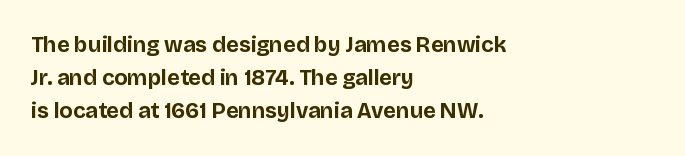
Leading matches the norm, producing a regular column. The area under the type is left untouched. Does extra space separate the letters? No, they use regular spacing. These lines were composed using upright roman letters.
